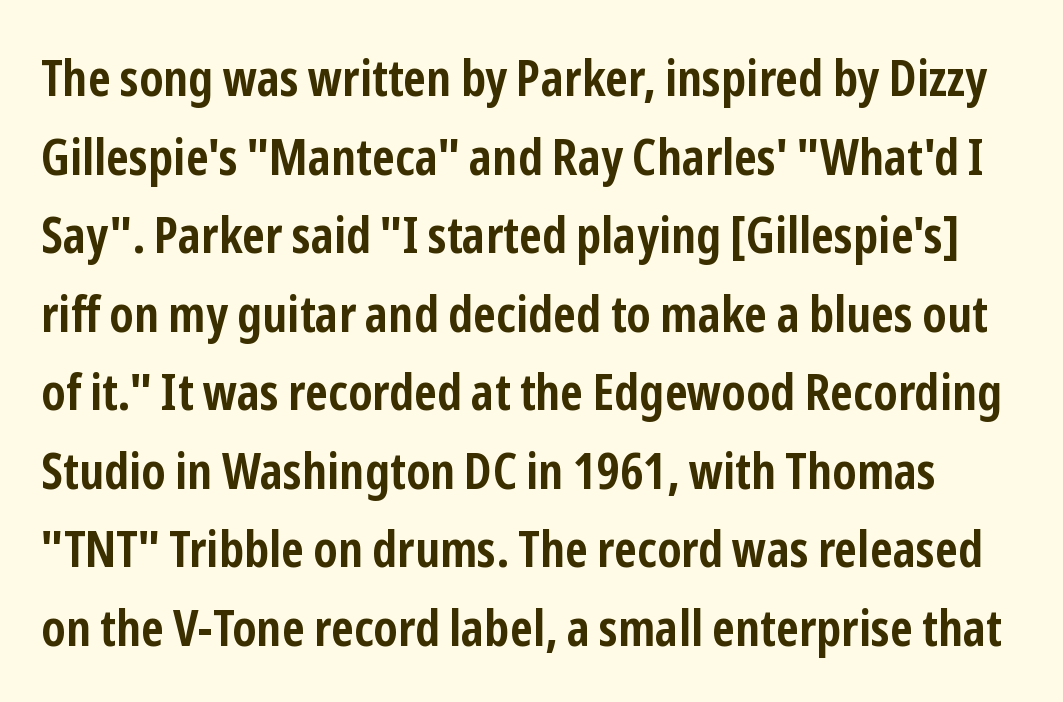
{"serif": "no", "italic": "no", "bold": "yes", "weight": "semibold", "width": "condensed", "stroke_contrast": "low", "x_height": "medium", "monospaced": "no", "underline": "no", "line_spacing": "normal", "line_spacing_ratio": 1.54, "letter_spacing": "normal", "letter_spacing_em": 0.0, "glyph_px": 51}
